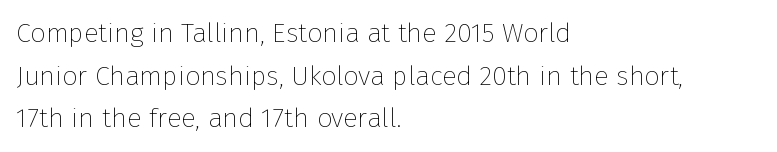
The image shows 27 px text type, upright; set left-aligned, normal line spacing (1.58x), normal letter spacing, not underlined.
